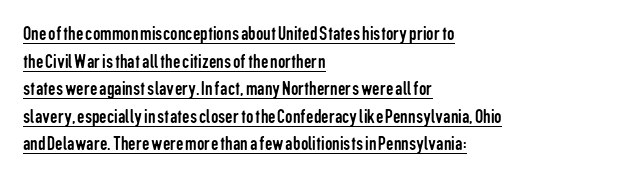
The image shows 21 px text type, upright; set left-aligned, normal line spacing (1.31x), normal letter spacing, underlined.
